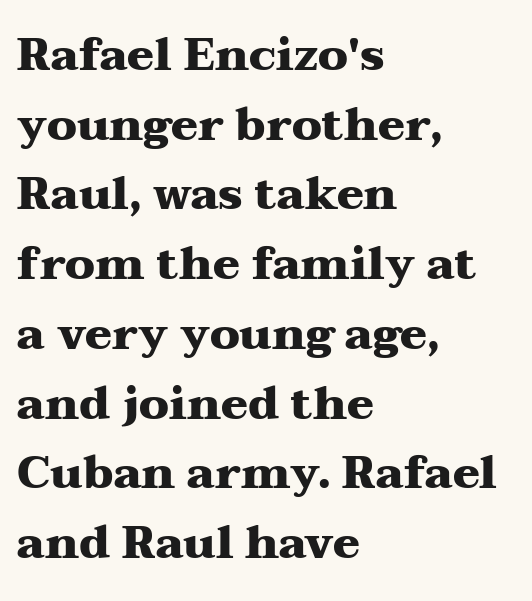
The image shows 45 px heavy, wide serif type, upright; set left-aligned, normal line spacing (1.55x), normal letter spacing, not underlined; medium stroke contrast and a medium x-height.
